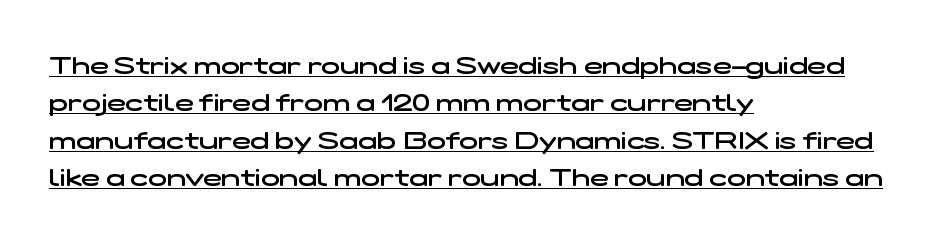
{"bold": "semi", "underline": "yes", "align": "left", "line_spacing": "normal", "line_spacing_ratio": 1.5, "letter_spacing": "normal", "letter_spacing_em": 0.0, "glyph_px": 25}
